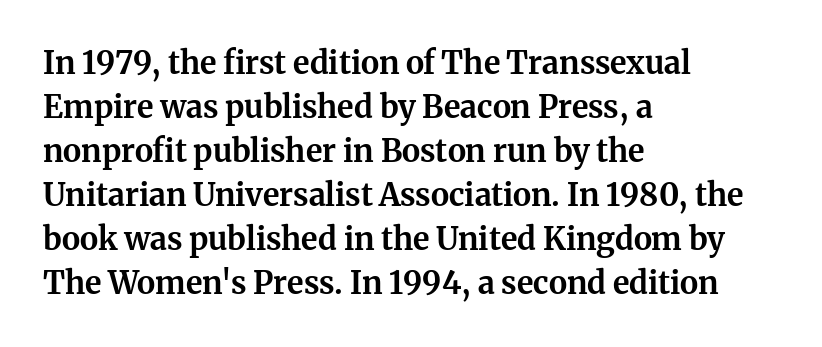
The text was rendered using a seriffed face with decorative stroke endings. The tracking reads as untouched default to a designer's eye. The letters stand upright; this is a roman face. Words float on clear page, feet unadorned.
